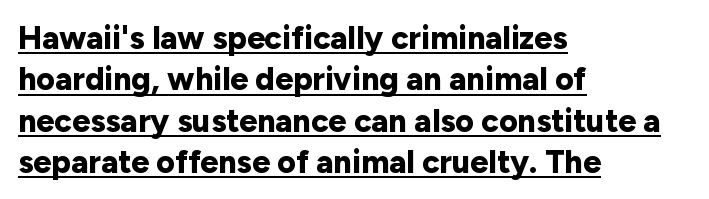
Emphasis is given by a line drawn under the lettering. Does extra space separate the letters? No, they use regular spacing. Posture: upright roman. Summary of vertical rhythm: regular, with standard interline spacing. To sum up the face: it is a sans, with no serifs. Here the designer chose a conventional face with non-uniform glyph widths.
